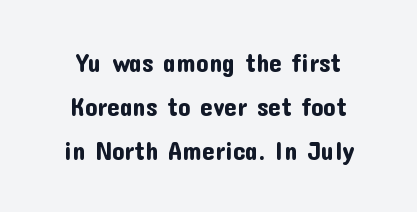
The image shows 25 px text type, upright; set line spacing 1.76x, normal letter spacing, not underlined.
